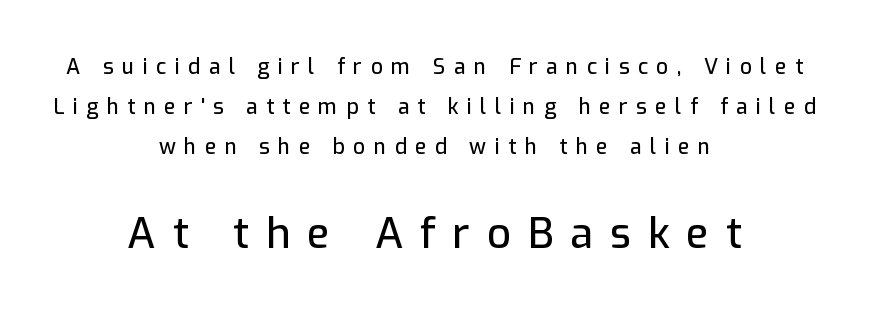
Q: Is the text italic (slanted)? A: No, it is upright.
Q: Is the typeface a serif or a sans-serif typeface? A: Sans-serif.
Q: Is the text underlined? A: No.
Q: How is the paragraph aligned? A: Centered.
Q: Is the spacing between letters normal or unusually wide? A: Unusually wide.
Q: Is the spacing between lines tight, normal or loose? A: Loose.
Q: Which block of text is set in a larger size, the first (top) or the second (bottom)? A: The second (bottom) one.
Q: Width (condensed, normal, or wide)? A: Normal.
Q: Stroke contrast? A: Low.
Q: x-height? A: Medium.
Q: Monospaced? A: No.
